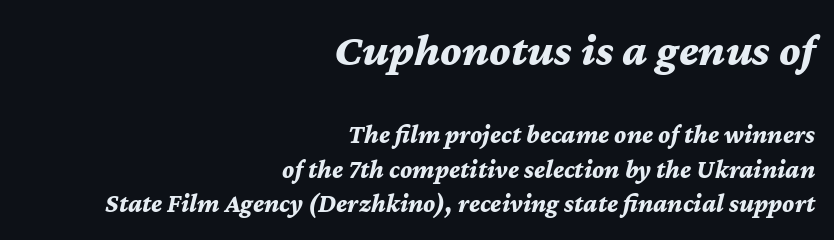
The vertical gap from one line to the next is medium. Set as a true bold cut, around the 700 mark. Character widths vary here, with narrow letters taking less room than wide ones. Plain, unruled lines of type.
